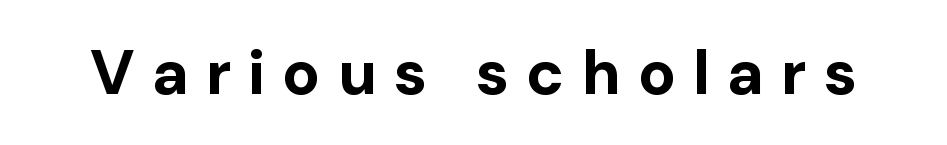
The image shows 63 px bold sans-serif type, upright; set unusually wide letter spacing (+0.27 em), not underlined; low stroke contrast and a medium x-height.
